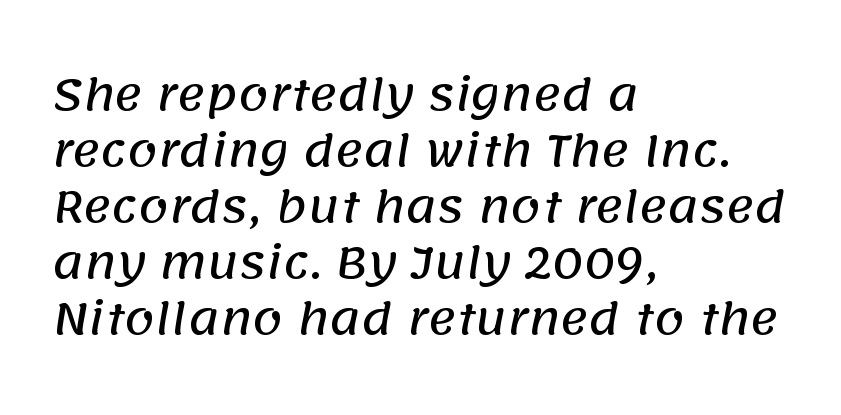
Q: Is the typeface a serif or a sans-serif typeface? A: Sans-serif.
Q: Is the text underlined? A: No.
Q: How is the paragraph aligned? A: Left-aligned.
Q: Is the spacing between letters normal or unusually wide? A: Normal.
Q: Is the spacing between lines tight, normal or loose? A: Normal.
Q: Width (condensed, normal, or wide)? A: Normal.
Q: Stroke contrast? A: Low.
Q: x-height? A: Large.
Q: Monospaced? A: No.
